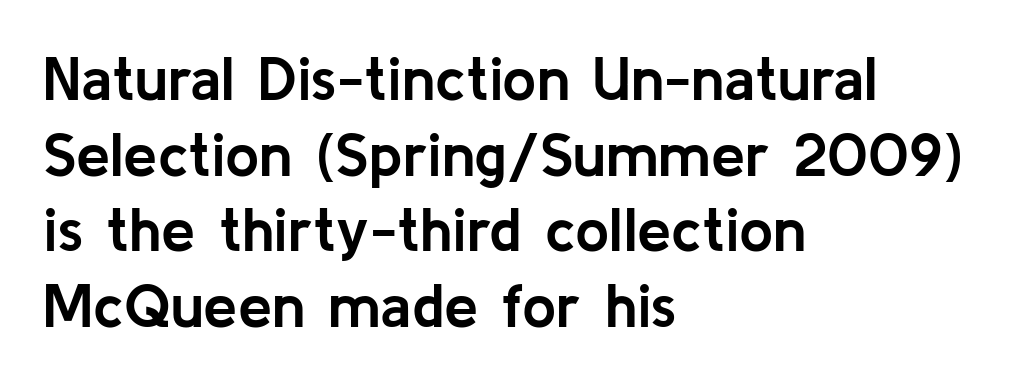
The image shows 61 px semibold sans-serif type, upright; set left-aligned, line spacing 1.24x, normal letter spacing, not underlined; low stroke contrast and a medium x-height.
